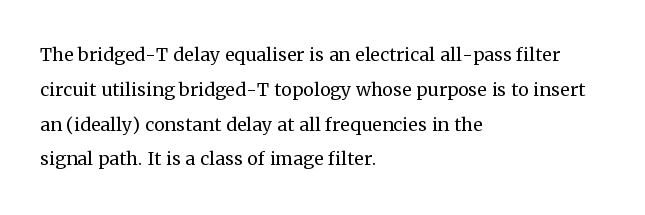
The image shows 24 px text type, upright; set left-aligned, normal line spacing (1.45x), normal letter spacing, not underlined.
